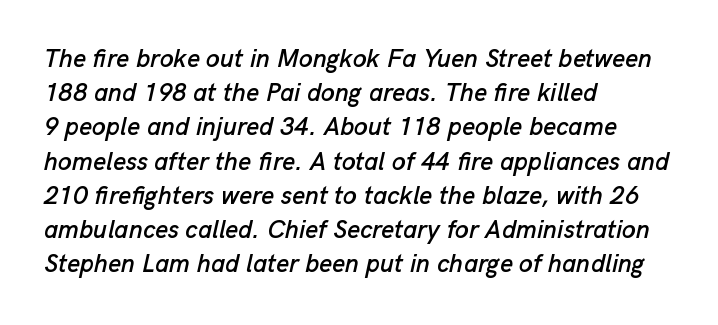
{"italic": "yes", "lean": "right", "slant_degrees": 13, "underline": "no", "align": "left", "line_spacing": "normal", "line_spacing_ratio": 1.37, "letter_spacing": "normal", "letter_spacing_em": 0.0, "glyph_px": 25}
